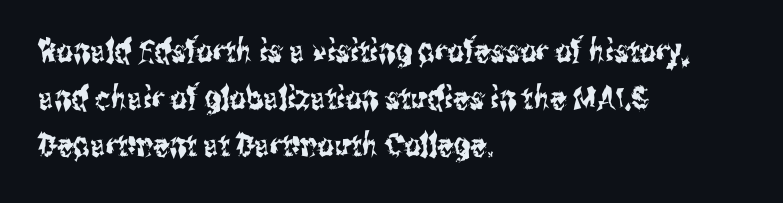
Think of a printed novel: that variable character pitch is what you see here. The tracking reads as untouched default to a designer's eye. The text block is weighted toward the left margin, trailing off unevenly rightward. Honestly, there is no underline to notice here at all. This is the regular roman posture of the typeface.
